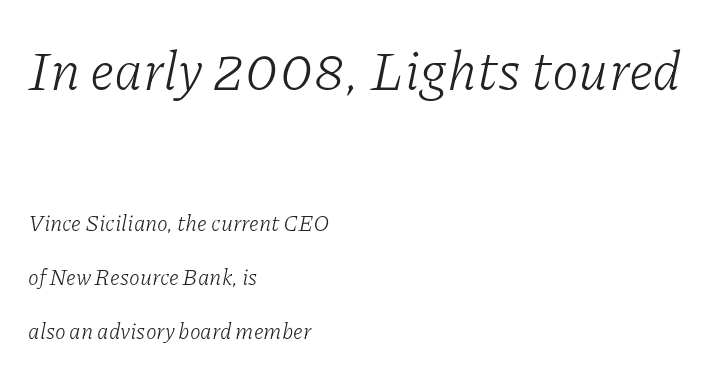
The image shows 55 px light serif type, italic (leaning right); set left-aligned, loose line spacing (2.44x), normal letter spacing, not underlined; the first (top) block is 2.5x larger; low stroke contrast and a medium x-height.
